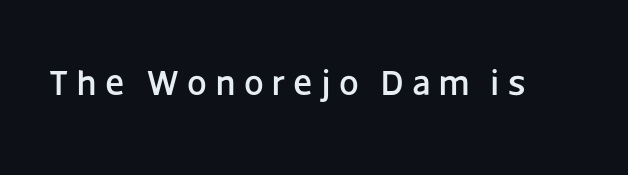
{"serif": "no", "italic": "no", "width": "normal", "stroke_contrast": "low", "x_height": "large", "monospaced": "no", "underline": "no", "letter_spacing": "wide", "letter_spacing_em": 0.25, "glyph_px": 35}
